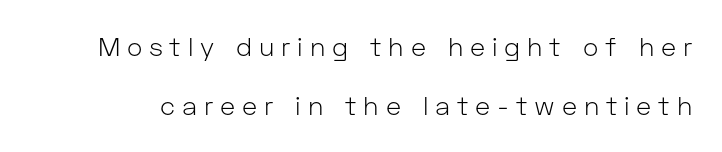
Q: Is the text bold? A: No.
Q: Is the text italic (slanted)? A: No, it is upright.
Q: Is the text underlined? A: No.
Q: Is the spacing between letters normal or unusually wide? A: Unusually wide.
Q: Is the spacing between lines tight, normal or loose? A: Loose.
